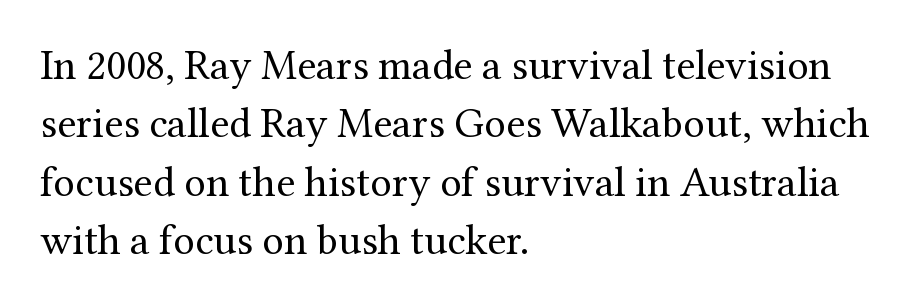
Q: Is the text bold? A: No.
Q: Is the text italic (slanted)? A: No, it is upright.
Q: Is the typeface a serif or a sans-serif typeface? A: Serif.
Q: Is the text underlined? A: No.
Q: How is the paragraph aligned? A: Left-aligned.
Q: Is the spacing between letters normal or unusually wide? A: Normal.
Q: Is the spacing between lines tight, normal or loose? A: Normal.
Q: Width (condensed, normal, or wide)? A: Normal.
Q: Stroke contrast? A: Medium.
Q: x-height? A: Medium.
Q: Monospaced? A: No.
